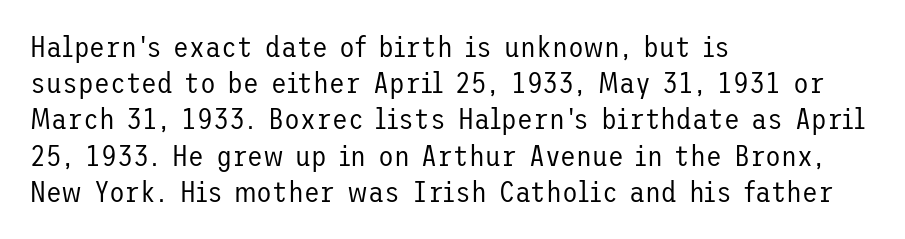
The image shows 29 px regular-weight sans-serif type, upright; set left-aligned, normal line spacing (1.25x), normal letter spacing, not underlined; low stroke contrast and a medium x-height.
